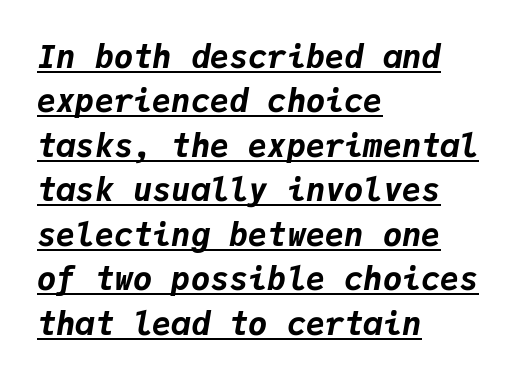
Compared with undecorated copy, this sample adds a rule below the words. Slant detected: the letters are inclined. The passage shown is typed in a monospace face where columns stay perfectly aligned. The face used here is rendered with its standard letterfit. In terms of leading, this rendering sits right in the middle. Caption: multi-line text, flush left, ragged right.
